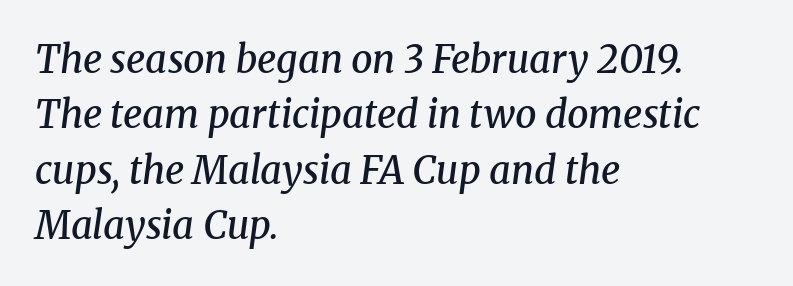
{"serif": "yes", "italic": "yes", "lean": "right", "slant_degrees": 8, "bold": "semi", "weight": "semibold", "width": "normal", "stroke_contrast": "medium", "x_height": "medium", "monospaced": "no", "underline": "no", "align": "left", "line_spacing": "normal", "line_spacing_ratio": 1.46, "letter_spacing": "normal", "letter_spacing_em": 0.0, "glyph_px": 38}
